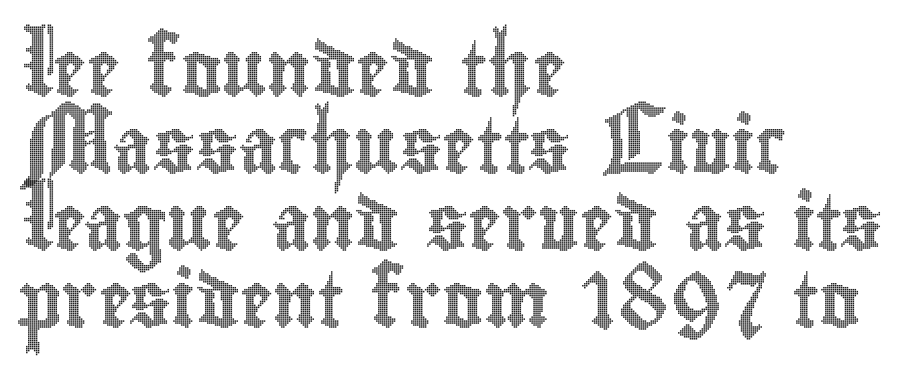
{"italic": "no", "width": "condensed", "x_height": "small", "monospaced": "no", "underline": "no", "align": "left", "line_spacing": "normal", "line_spacing_ratio": 1.4, "letter_spacing": "normal", "letter_spacing_em": 0.0, "glyph_px": 55}
